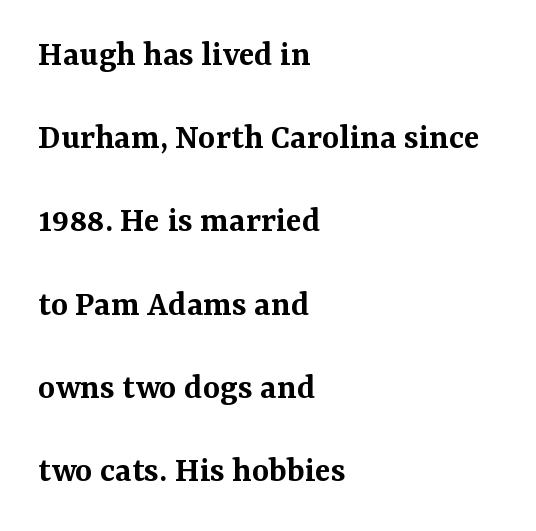
The image shows 37 px semibold serif type, upright; set left-aligned, loose line spacing (2.25x), normal letter spacing, not underlined; medium stroke contrast and a medium x-height.
